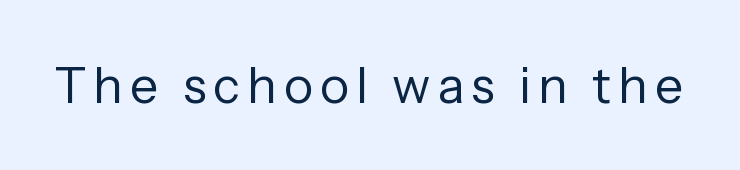
The image shows 50 px regular-weight sans-serif type, upright; set not underlined; low stroke contrast and a medium x-height.
